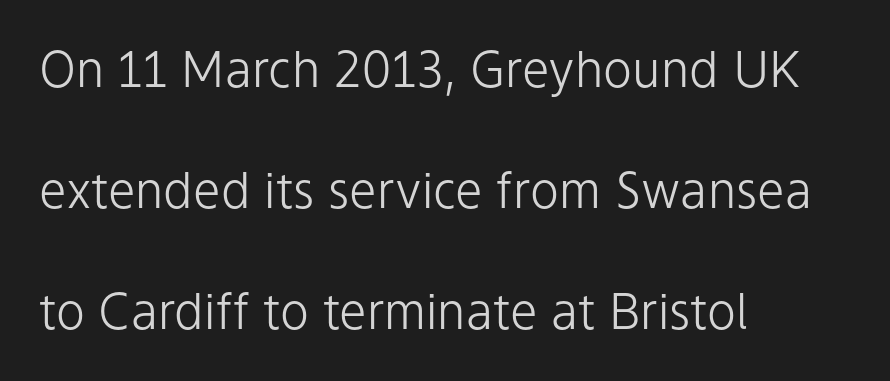
How are the letters spaced? Ordinarily, with no added tracking. Unlike a traditional serif, this face leaves its strokes unadorned. The typography opts for an upright posture over an oblique one. Where is the straight margin? On the left. The rendering uses natural spacing where letterforms have individual widths.
